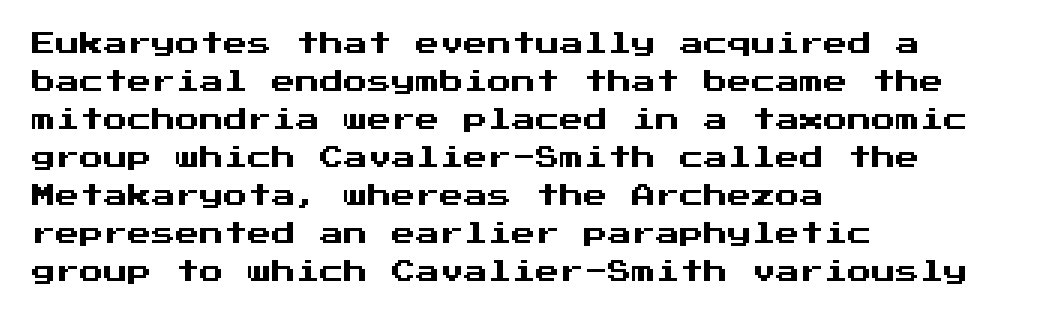
{"italic": "no", "underline": "no", "align": "left", "line_spacing": "normal", "line_spacing_ratio": 1.58, "letter_spacing": "normal", "letter_spacing_em": 0.0, "glyph_px": 24}
